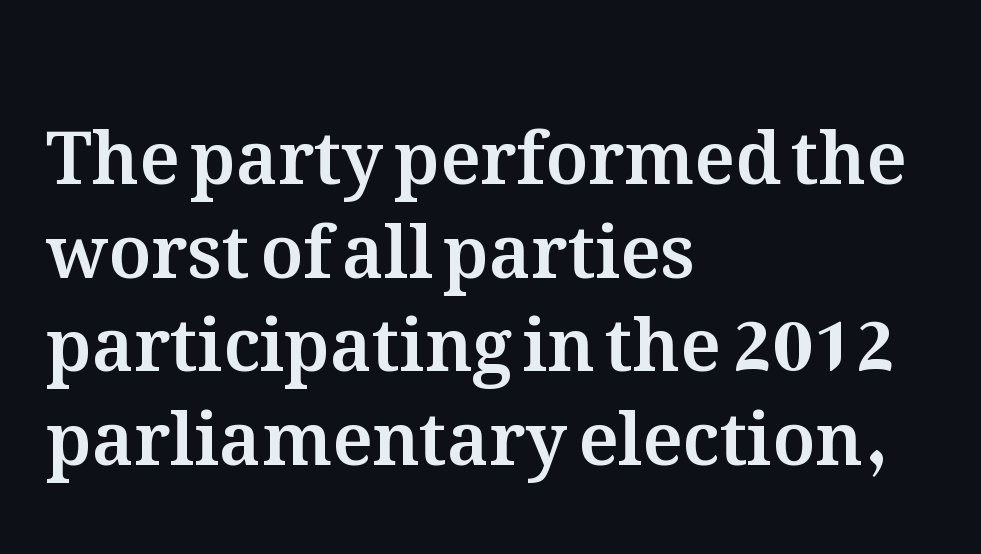
Varying glyph widths throughout — classic text-font behaviour. Look at the tracking — it's just the regular setting, nothing added. The passage shown is not underscored anywhere. The lines in this sample share a left origin and differ only in where they stop. Reading down the column, the eye jumps a familiar distance to each next line.
